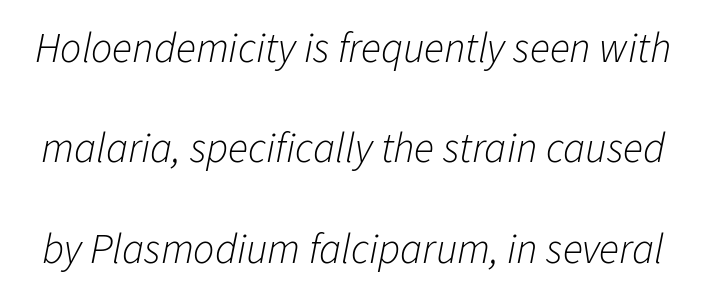
Q: Is the text bold? A: No.
Q: Is the text italic (slanted)? A: Yes, it leans right by about 11 degrees.
Q: Is the text underlined? A: No.
Q: Is the spacing between letters normal or unusually wide? A: Normal.
Q: Is the spacing between lines tight, normal or loose? A: Loose.
Q: Width (condensed, normal, or wide)? A: Normal.
Q: Stroke contrast? A: Low.
Q: x-height? A: Medium.
Q: Monospaced? A: No.
